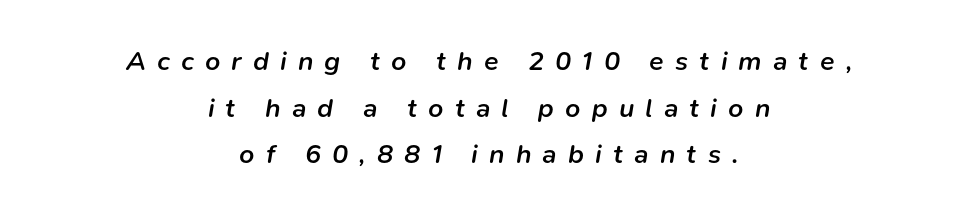
Q: Is the text bold? A: Semi-bold.
Q: Is the text italic (slanted)? A: Yes, it leans right by about 9 degrees.
Q: Is the text underlined? A: No.
Q: How is the paragraph aligned? A: Centered.
Q: Is the spacing between letters normal or unusually wide? A: Unusually wide.
